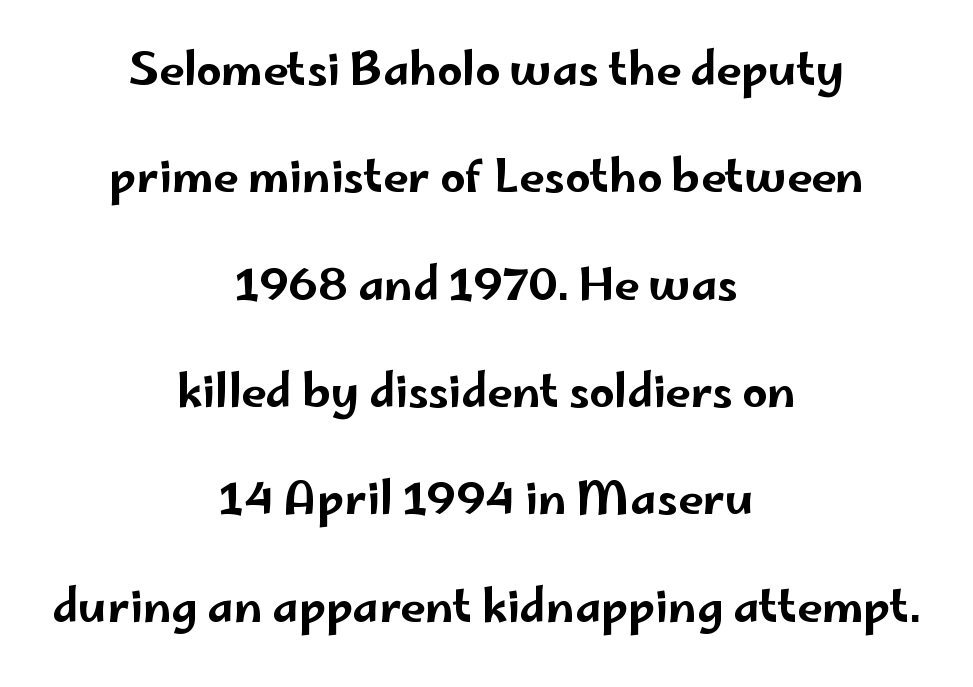
The image shows 44 px wide sans-serif type, upright; set centered, loose line spacing (2.44x), normal letter spacing, not underlined; low stroke contrast and a small x-height.
